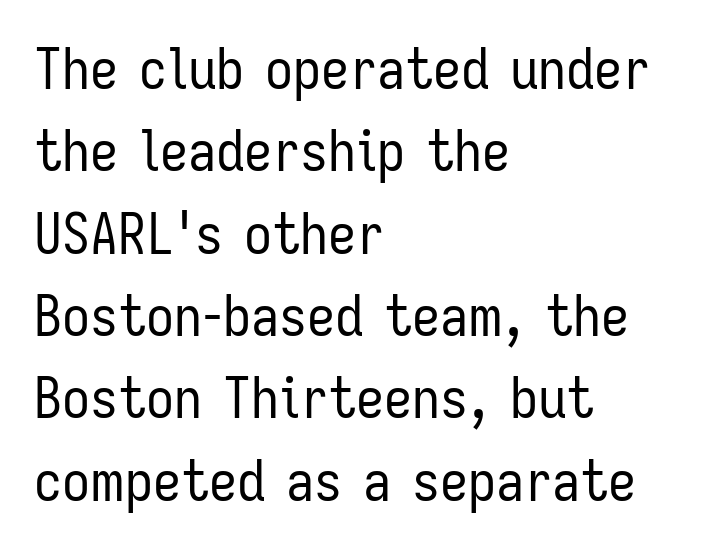
The image shows 56 px regular-weight, condensed sans-serif type, upright; set left-aligned, normal line spacing (1.47x), normal letter spacing, not underlined; low stroke contrast and a medium x-height.
